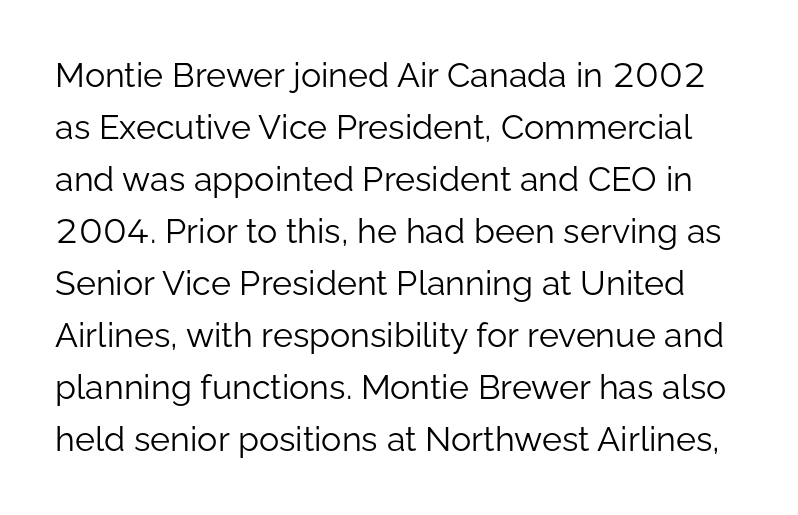
In terms of letterform style, serifs are entirely absent. Looks like regular typesetting: each glyph gets only the width it needs. Here the glyphs are tracked normally, forming tight word shapes. Students, observe: this is what conventionally led text looks like. Tall strokes in this sample are plumb rather than angled. The area under the type is left untouched.
